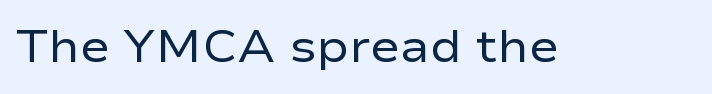
{"serif": "no", "italic": "no", "bold": "no", "weight": "regular", "width": "wide", "stroke_contrast": "low", "x_height": "medium", "monospaced": "no", "underline": "no", "letter_spacing": "normal", "letter_spacing_em": 0.0, "glyph_px": 45}
